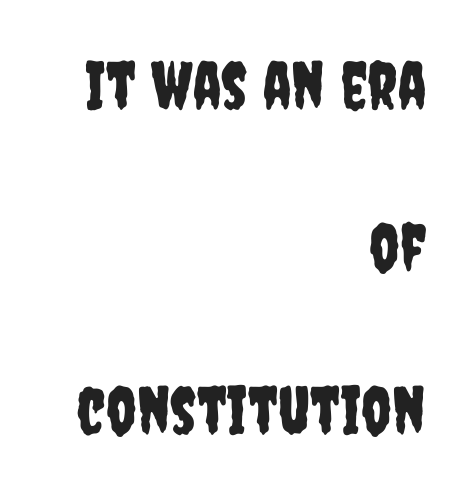
{"serif": "no", "italic": "no", "width": "condensed", "stroke_contrast": "low", "x_height": "large", "monospaced": "no", "underline": "no", "align": "right", "line_spacing": "loose", "line_spacing_ratio": 2.46, "letter_spacing": "normal", "letter_spacing_em": 0.0, "glyph_px": 66}
